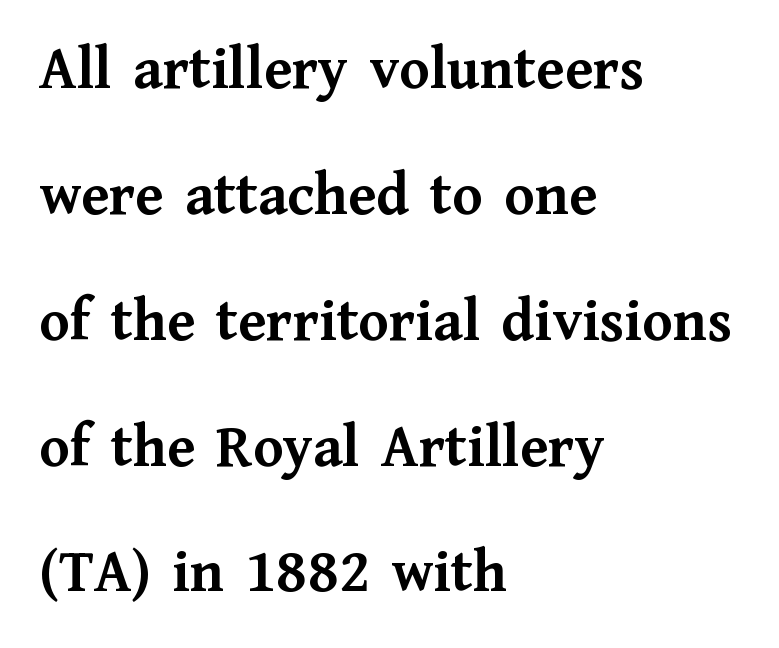
One-word summary of the alignment: left. This rendering employs a face with finishing strokes, i.e., a serif. Just letters on the line, the space beneath them empty. Every letter is thick-stroked: bold, no question. The rendering keeps characters at their native spacing.
